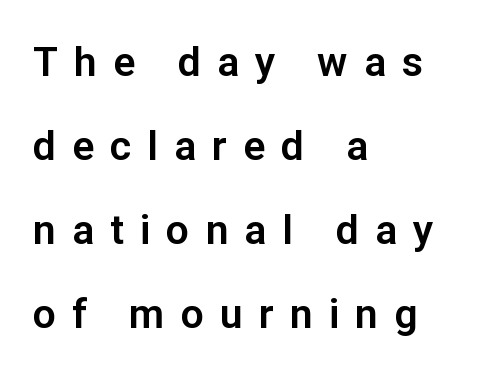
Q: Is the text italic (slanted)? A: No, it is upright.
Q: Is the typeface a serif or a sans-serif typeface? A: Sans-serif.
Q: Is the text underlined? A: No.
Q: How is the paragraph aligned? A: Left-aligned.
Q: Is the spacing between letters normal or unusually wide? A: Unusually wide.
Q: Is the spacing between lines tight, normal or loose? A: Loose.
Q: Width (condensed, normal, or wide)? A: Normal.
Q: Stroke contrast? A: Low.
Q: x-height? A: Medium.
Q: Monospaced? A: No.
